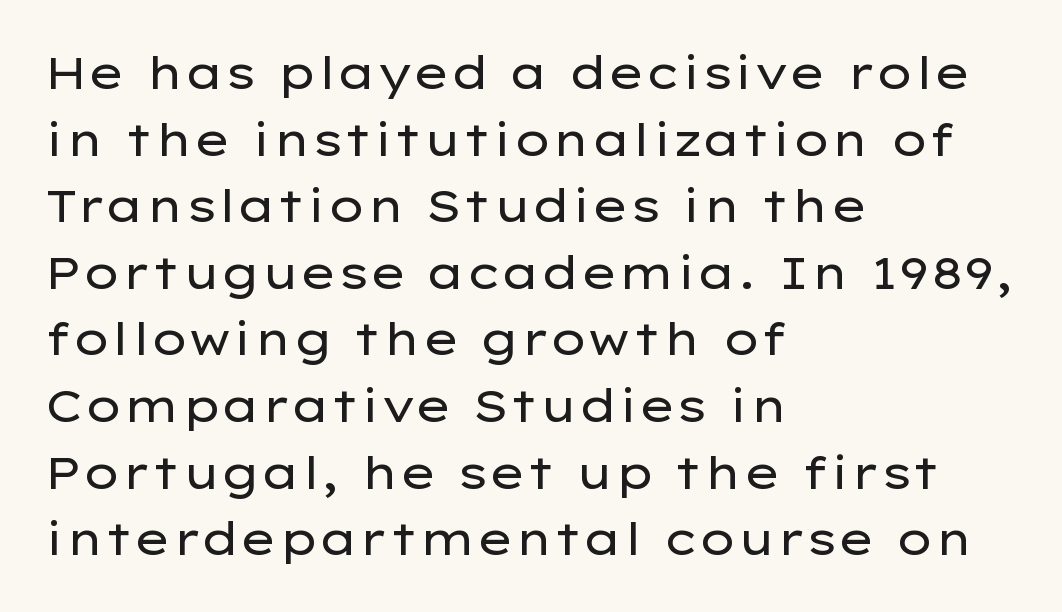
Q: Is the text bold? A: No.
Q: Is the text italic (slanted)? A: No, it is upright.
Q: Is the typeface a serif or a sans-serif typeface? A: Sans-serif.
Q: Is the text underlined? A: No.
Q: How is the paragraph aligned? A: Left-aligned.
Q: Is the spacing between letters normal or unusually wide? A: Normal.
Q: Is the spacing between lines tight, normal or loose? A: Normal.
Q: Width (condensed, normal, or wide)? A: Wide.
Q: Stroke contrast? A: Low.
Q: x-height? A: Medium.
Q: Monospaced? A: No.
